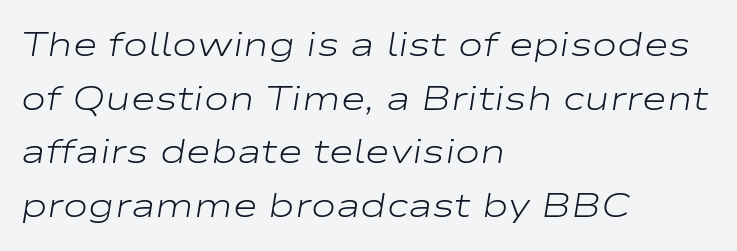
This sample is left-justified, so line endings fall wherever the words run out. The gaps between neighbouring characters are ordinary and unremarkable. The font's italic variant was chosen for this text. These lines are rendered in a variable-pitch font.
